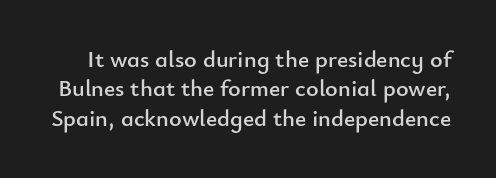
{"italic": "no", "underline": "no", "line_spacing_ratio": 1.22, "letter_spacing": "normal", "letter_spacing_em": 0.0, "glyph_px": 24}
